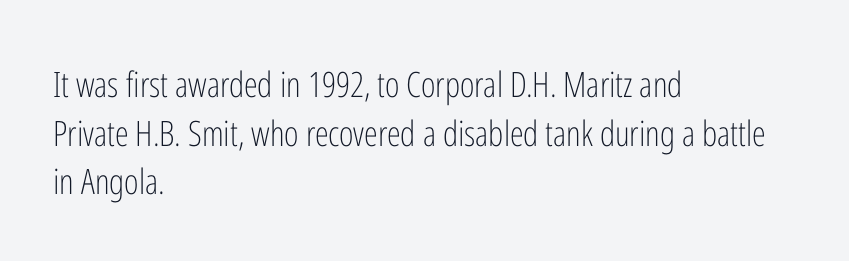
The image shows 35 px light, condensed sans-serif type, upright; set left-aligned, normal line spacing (1.39x), normal letter spacing, not underlined; low stroke contrast and a medium x-height.
